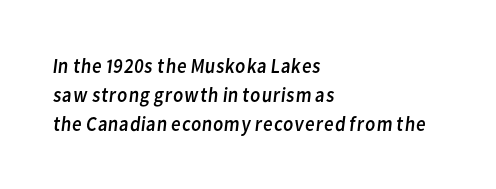
The image shows 21 px text type; set left-aligned, normal line spacing (1.37x), normal letter spacing, not underlined.
